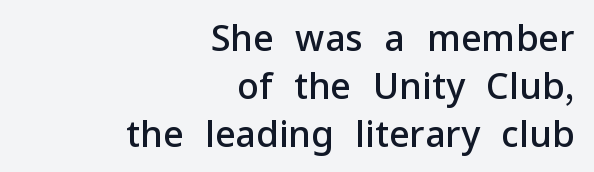
Q: Is the text bold? A: Semi-bold.
Q: Is the text italic (slanted)? A: No, it is upright.
Q: Is the typeface a serif or a sans-serif typeface? A: Sans-serif.
Q: Is the text underlined? A: No.
Q: How is the paragraph aligned? A: Right-aligned.
Q: Is the spacing between letters normal or unusually wide? A: Normal.
Q: Is the spacing between lines tight, normal or loose? A: Normal.
Q: Width (condensed, normal, or wide)? A: Normal.
Q: Stroke contrast? A: Low.
Q: x-height? A: Medium.
Q: Monospaced? A: No.
